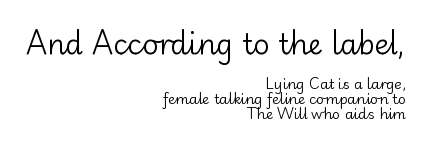
Q: Is the text bold? A: No.
Q: Is the text italic (slanted)? A: No, it is upright.
Q: Is the typeface a serif or a sans-serif typeface? A: Sans-serif.
Q: Is the text underlined? A: No.
Q: How is the paragraph aligned? A: Right-aligned.
Q: Is the spacing between letters normal or unusually wide? A: Normal.
Q: Is the spacing between lines tight, normal or loose? A: Tight.
Q: Which block of text is set in a larger size, the first (top) or the second (bottom)? A: The first (top) one.
Q: Width (condensed, normal, or wide)? A: Normal.
Q: Stroke contrast? A: Low.
Q: x-height? A: Small.
Q: Monospaced? A: No.
